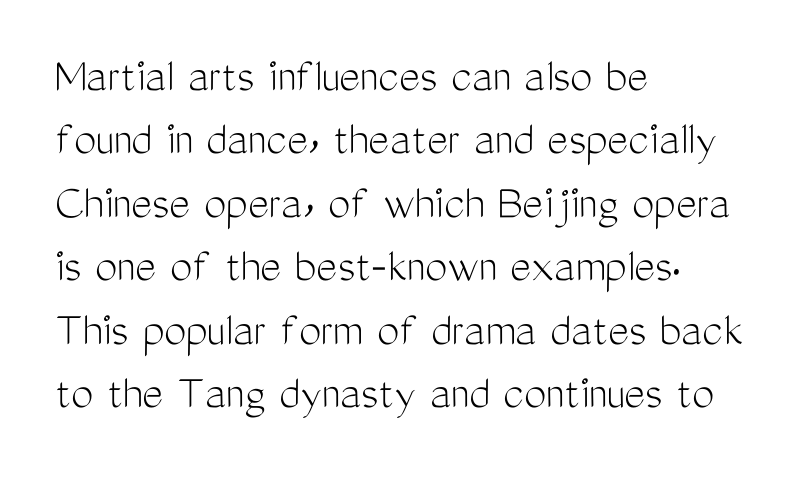
Q: Is the text bold? A: No.
Q: Is the text italic (slanted)? A: No, it is upright.
Q: Is the typeface a serif or a sans-serif typeface? A: Sans-serif.
Q: Is the text underlined? A: No.
Q: How is the paragraph aligned? A: Left-aligned.
Q: Is the spacing between letters normal or unusually wide? A: Normal.
Q: Is the spacing between lines tight, normal or loose? A: Normal.
Q: Width (condensed, normal, or wide)? A: Condensed.
Q: Stroke contrast? A: Medium.
Q: x-height? A: Medium.
Q: Monospaced? A: No.
